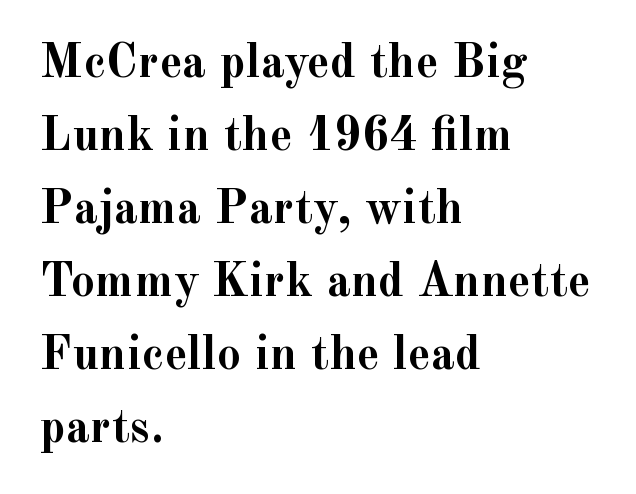
Q: Is the text bold? A: Yes.
Q: Is the text italic (slanted)? A: No, it is upright.
Q: Is the typeface a serif or a sans-serif typeface? A: Serif.
Q: Is the text underlined? A: No.
Q: How is the paragraph aligned? A: Left-aligned.
Q: Is the spacing between letters normal or unusually wide? A: Normal.
Q: Is the spacing between lines tight, normal or loose? A: Normal.
Q: Width (condensed, normal, or wide)? A: Normal.
Q: x-height? A: Small.
Q: Monospaced? A: No.
